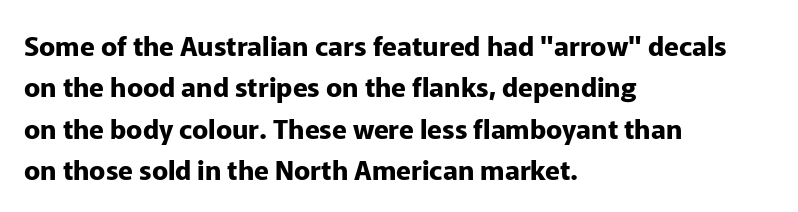
{"italic": "no", "bold": "yes", "underline": "no", "align": "left", "line_spacing": "normal", "line_spacing_ratio": 1.53, "letter_spacing": "normal", "letter_spacing_em": 0.0, "glyph_px": 27}
